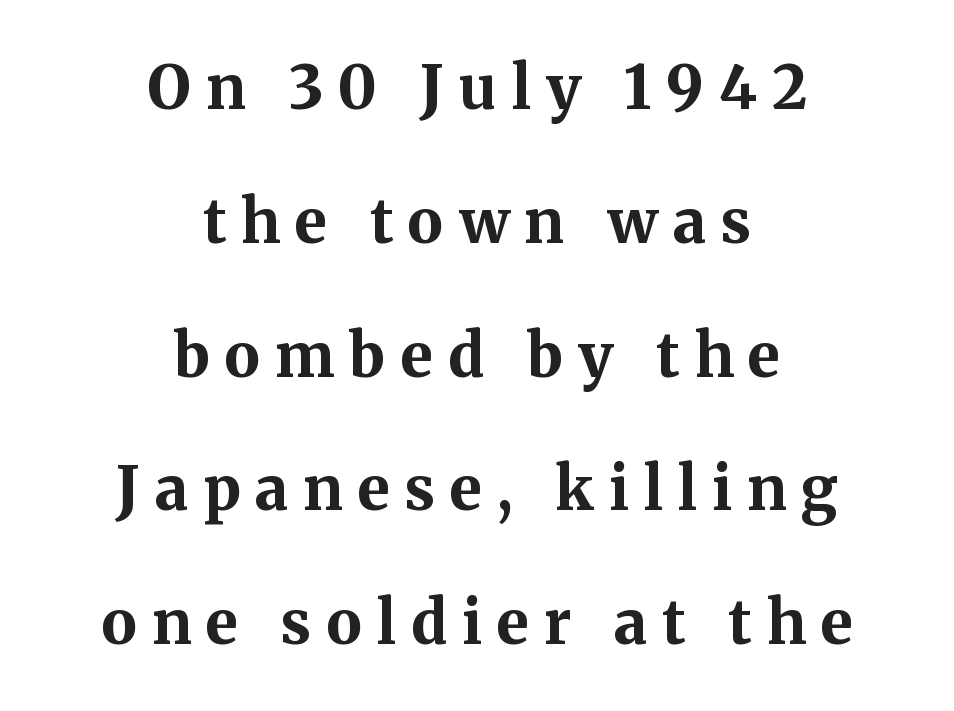
Q: Is the text bold? A: Yes.
Q: Is the text italic (slanted)? A: No, it is upright.
Q: Is the typeface a serif or a sans-serif typeface? A: Serif.
Q: Is the text underlined? A: No.
Q: How is the paragraph aligned? A: Centered.
Q: Is the spacing between letters normal or unusually wide? A: Unusually wide.
Q: Is the spacing between lines tight, normal or loose? A: Loose.
Q: Width (condensed, normal, or wide)? A: Normal.
Q: Stroke contrast? A: Medium.
Q: x-height? A: Medium.
Q: Monospaced? A: No.
